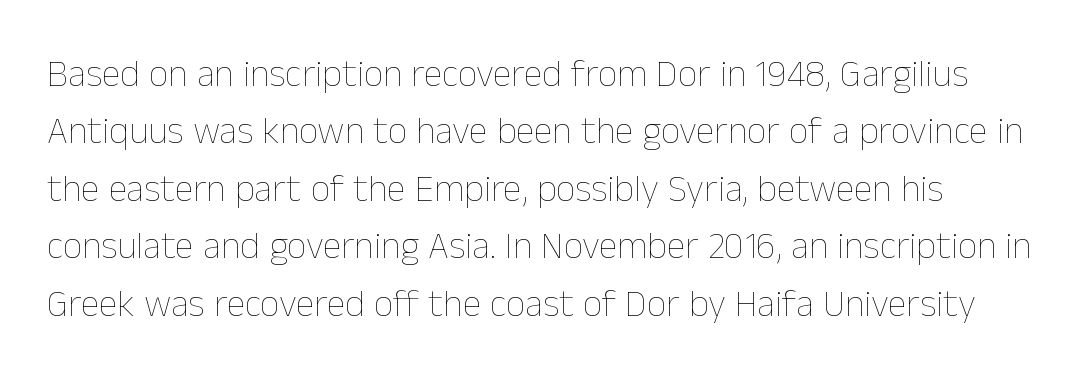
The image shows 38 px thin type, upright; set normal line spacing (1.51x), normal letter spacing, not underlined; low stroke contrast and a medium x-height.
